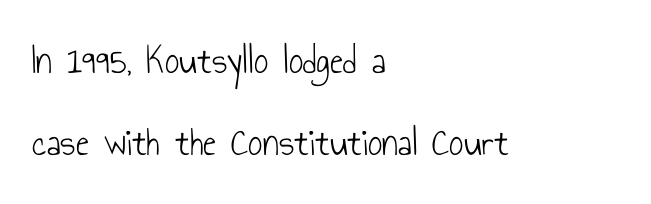
The image shows 40 px light, condensed sans-serif type, upright; set left-aligned, loose line spacing (2.05x), normal letter spacing, not underlined; low stroke contrast and a small x-height.
